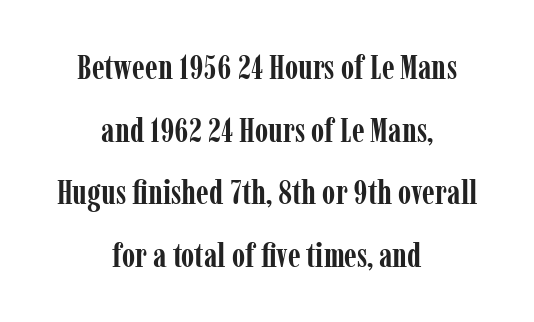
Q: Is the text bold? A: Yes.
Q: Is the text italic (slanted)? A: No, it is upright.
Q: Is the typeface a serif or a sans-serif typeface? A: Serif.
Q: Is the text underlined? A: No.
Q: How is the paragraph aligned? A: Centered.
Q: Is the spacing between letters normal or unusually wide? A: Normal.
Q: Width (condensed, normal, or wide)? A: Condensed.
Q: Stroke contrast? A: Low.
Q: x-height? A: Medium.
Q: Monospaced? A: No.
